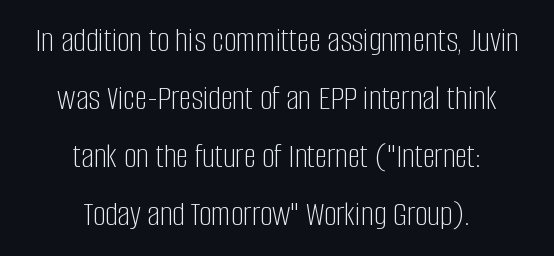
{"serif": "no", "italic": "no", "bold": "no", "weight": "light", "width": "condensed", "stroke_contrast": "low", "x_height": "large", "monospaced": "no", "underline": "no", "align": "center", "line_spacing": "normal", "line_spacing_ratio": 1.66, "letter_spacing": "normal", "letter_spacing_em": 0.0, "glyph_px": 35}
